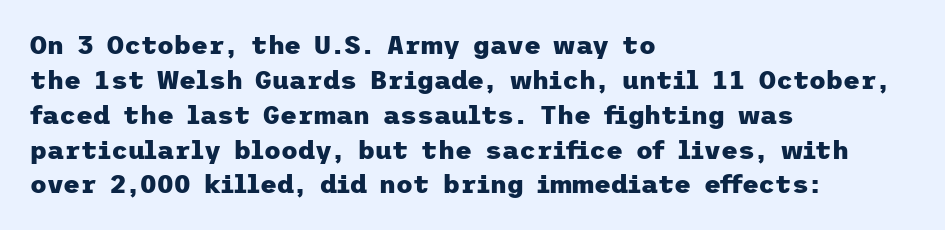
Q: Is the text bold? A: Yes.
Q: Is the text italic (slanted)? A: No, it is upright.
Q: Is the text underlined? A: No.
Q: How is the paragraph aligned? A: Left-aligned.
Q: Is the spacing between letters normal or unusually wide? A: Normal.
Q: Is the spacing between lines tight, normal or loose? A: Normal.
